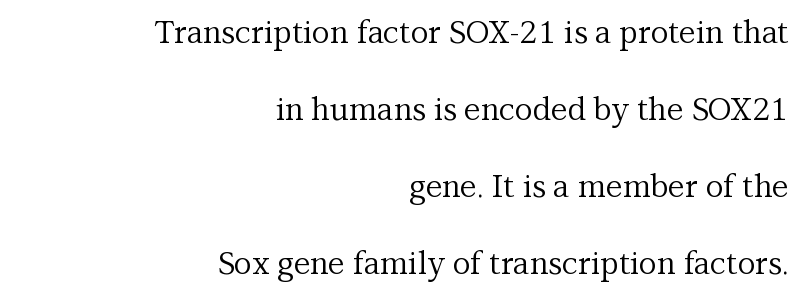
Lines of text with bare space underneath. Varying glyph widths throughout — classic text-font behaviour. The face used here is seriffed, in the tradition of book romans. Teacher's note: observe the even right margin — that is flush-right alignment. Nothing unusual about the tracking: characters are spaced as the font intends. Nope, not italic — everything's standing straight.
